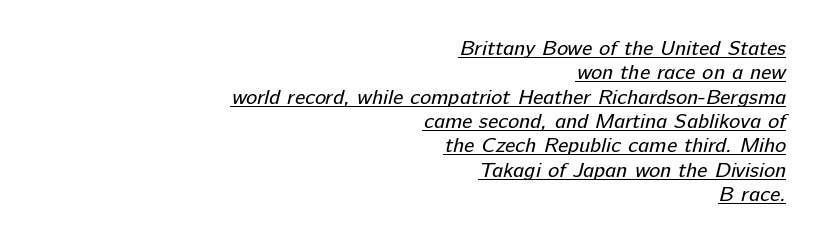
Q: Is the text bold? A: No.
Q: Is the text underlined? A: Yes.
Q: How is the paragraph aligned? A: Right-aligned.
Q: Is the spacing between letters normal or unusually wide? A: Normal.
